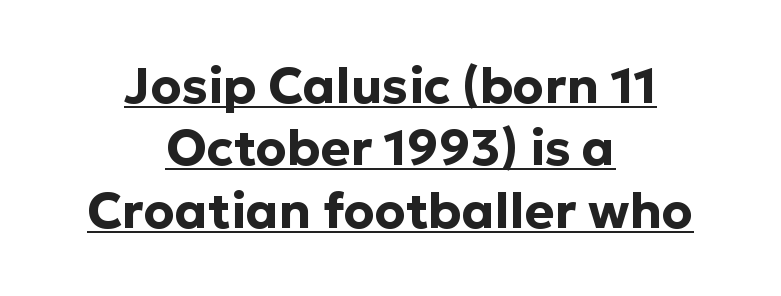
The specimen includes a rule beneath the text block's lines. Layout note: lines centered. The line-height multiplier appears to be the usual default. The rendering uses natural spacing where letterforms have individual widths. These lines keep a tight, regular rhythm from letter to letter.
